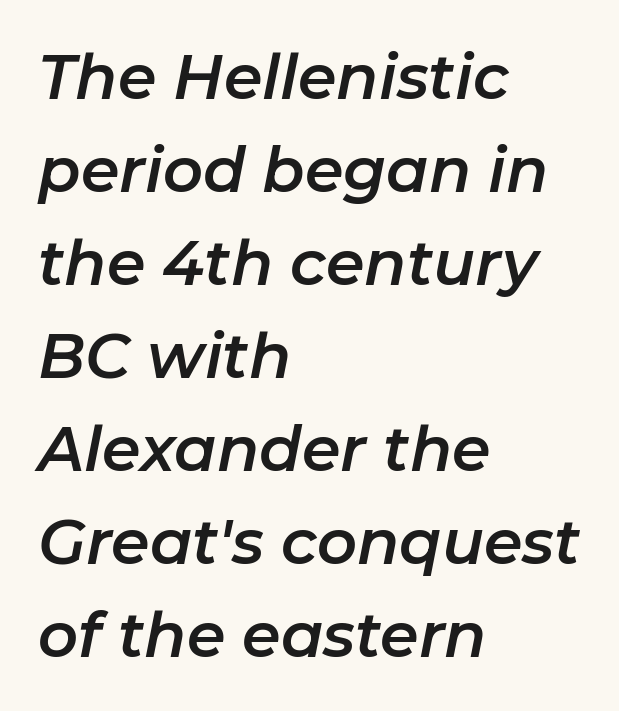
The text carries the slant typical of an italic or oblique font. Students, note that the glyphs here touch the page at normal intervals. Rows of type keep a routine distance in the vertical direction. Teacher's note: observe the even left margin — that is flush-left alignment.
